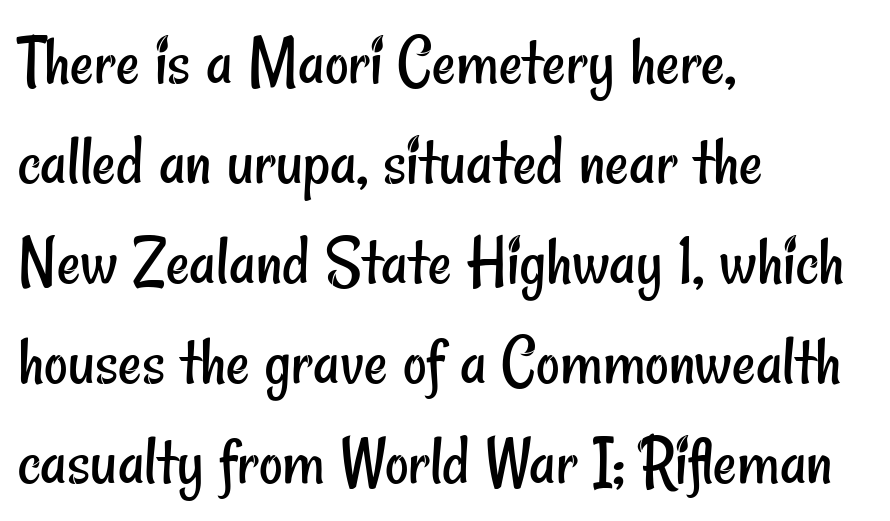
The image shows 73 px regular-weight, condensed sans-serif type; set left-aligned, normal line spacing (1.37x), normal letter spacing, not underlined; low stroke contrast and a small x-height.
